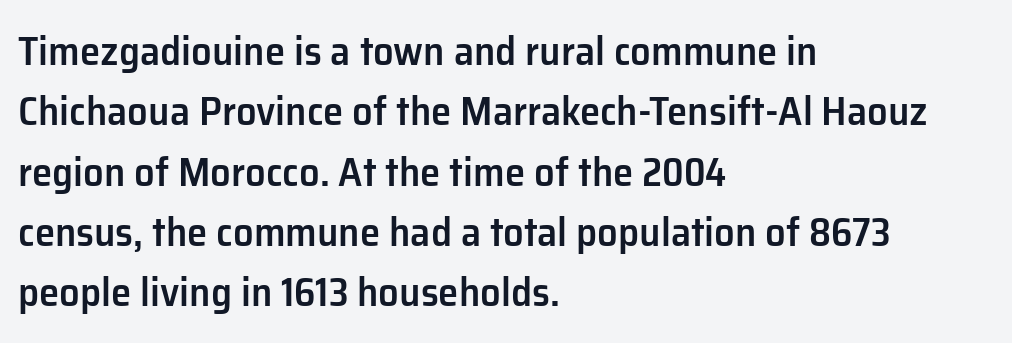
Q: Is the text bold? A: Semi-bold.
Q: Is the text italic (slanted)? A: No, it is upright.
Q: Is the typeface a serif or a sans-serif typeface? A: Sans-serif.
Q: Is the text underlined? A: No.
Q: How is the paragraph aligned? A: Left-aligned.
Q: Is the spacing between letters normal or unusually wide? A: Normal.
Q: Is the spacing between lines tight, normal or loose? A: Normal.
Q: Width (condensed, normal, or wide)? A: Normal.
Q: Stroke contrast? A: Low.
Q: x-height? A: Medium.
Q: Monospaced? A: No.
